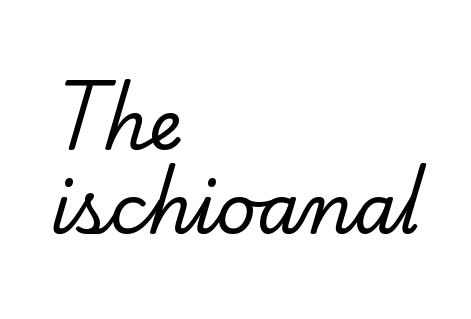
{"bold": "no", "weight": "regular", "width": "normal", "stroke_contrast": "low", "x_height": "small", "monospaced": "no", "underline": "no", "align": "left", "line_spacing_ratio": 1.22, "letter_spacing": "normal", "letter_spacing_em": 0.0, "glyph_px": 69}
